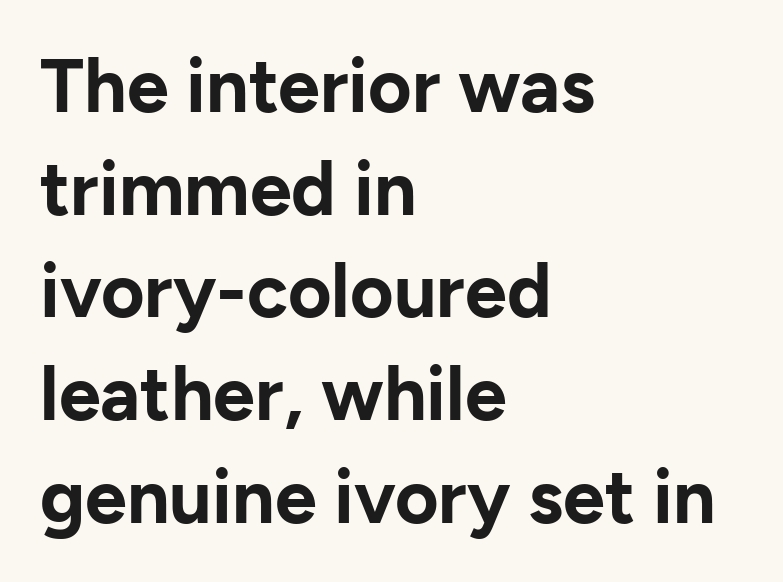
Set as a true bold cut, around the 700 mark. A typesetter would call this zero additional tracking. Posture: vertical. Left-aligned paragraph, ragged on the right. Here the designer chose a conventional face with non-uniform glyph widths. Honestly, the row spacing looks completely unremarkable.
